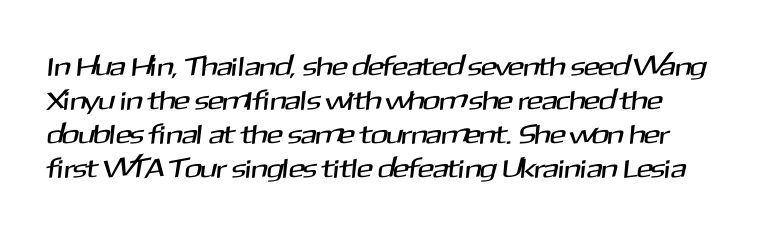
Summary of vertical rhythm: regular, with standard interline spacing. Rule under the text: the space is simply empty. Caption: standard tracking, unaltered.
